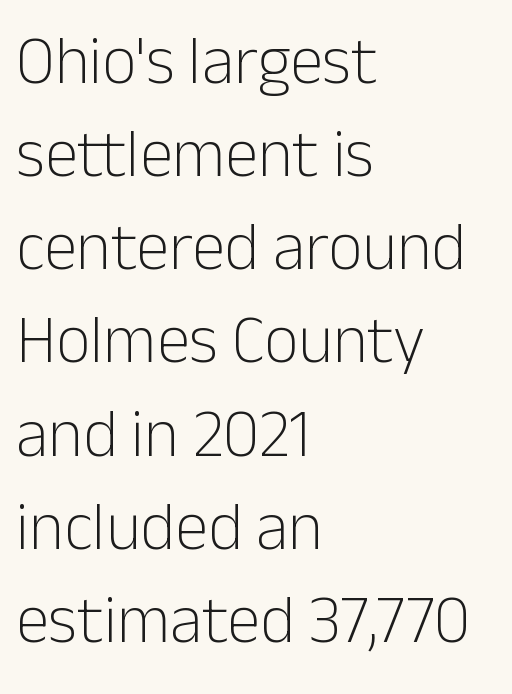
{"serif": "no", "italic": "no", "bold": "no", "weight": "light", "width": "normal", "stroke_contrast": "low", "x_height": "medium", "monospaced": "no", "underline": "no", "align": "left", "line_spacing": "normal", "line_spacing_ratio": 1.39, "letter_spacing": "normal", "letter_spacing_em": 0.0, "glyph_px": 67}
